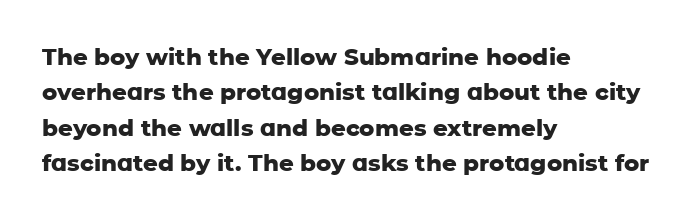
Q: Is the text bold? A: Yes.
Q: Is the text italic (slanted)? A: No, it is upright.
Q: Is the text underlined? A: No.
Q: How is the paragraph aligned? A: Left-aligned.
Q: Is the spacing between letters normal or unusually wide? A: Normal.
Q: Is the spacing between lines tight, normal or loose? A: Normal.
